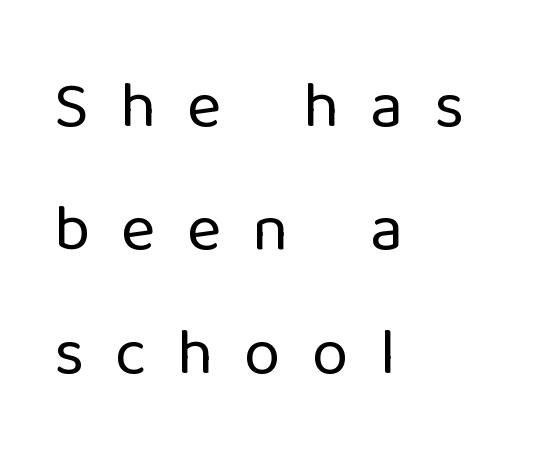
Q: Is the text bold? A: No.
Q: Is the text italic (slanted)? A: No, it is upright.
Q: Is the typeface a serif or a sans-serif typeface? A: Sans-serif.
Q: Is the text underlined? A: No.
Q: How is the paragraph aligned? A: Left-aligned.
Q: Is the spacing between letters normal or unusually wide? A: Unusually wide.
Q: Width (condensed, normal, or wide)? A: Normal.
Q: Stroke contrast? A: Low.
Q: x-height? A: Medium.
Q: Monospaced? A: No.
